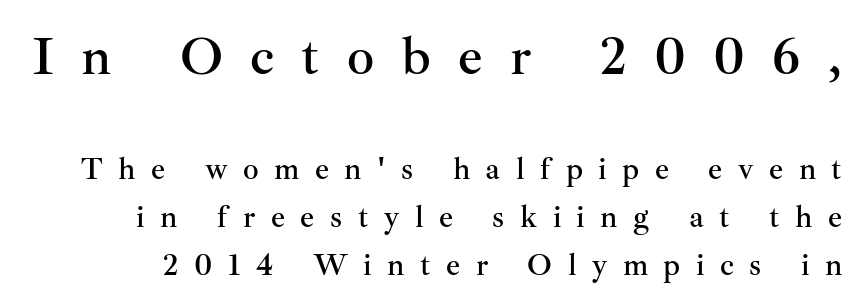
Q: Is the text italic (slanted)? A: No, it is upright.
Q: Is the typeface a serif or a sans-serif typeface? A: Serif.
Q: Is the text underlined? A: No.
Q: Is the spacing between letters normal or unusually wide? A: Unusually wide.
Q: Is the spacing between lines tight, normal or loose? A: Normal.
Q: Which block of text is set in a larger size, the first (top) or the second (bottom)? A: The first (top) one.
Q: Width (condensed, normal, or wide)? A: Normal.
Q: Stroke contrast? A: Medium.
Q: x-height? A: Small.
Q: Monospaced? A: No.
